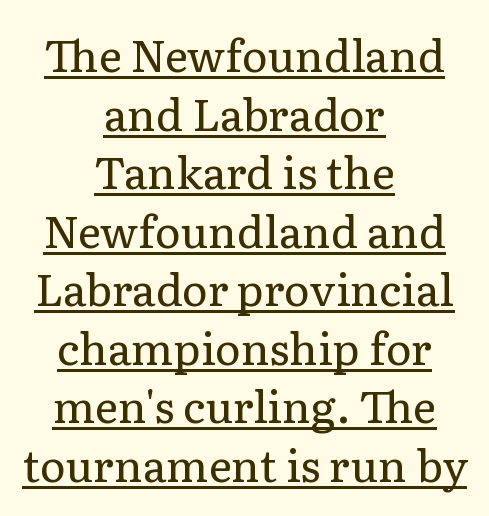
The image shows 44 px regular-weight serif type, upright; set centered, normal line spacing (1.33x), normal letter spacing, underlined; low stroke contrast and a medium x-height.
